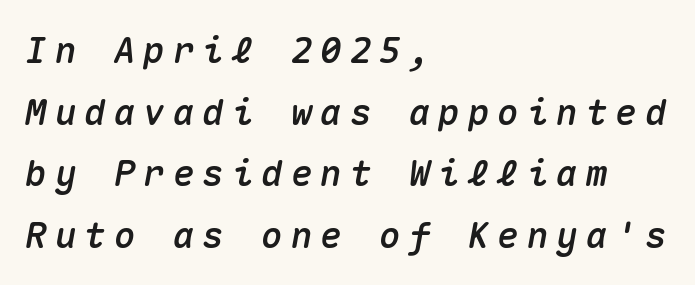
The image shows 36 px text type, italic (leaning right), monospaced; set left-aligned, line spacing 1.71x, unusually wide letter spacing (+0.22 em), not underlined; medium stroke contrast and a medium x-height.
